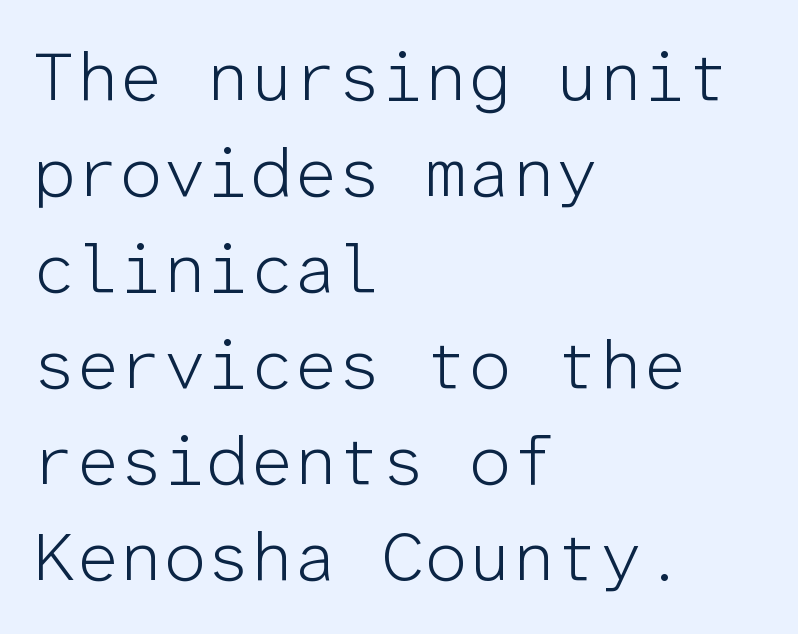
{"serif": "no", "italic": "no", "bold": "no", "weight": "light", "width": "normal", "stroke_contrast": "low", "x_height": "medium", "monospaced": "yes", "underline": "no", "align": "left", "line_spacing": "normal", "line_spacing_ratio": 1.39, "letter_spacing": "normal", "letter_spacing_em": 0.0, "glyph_px": 69}
